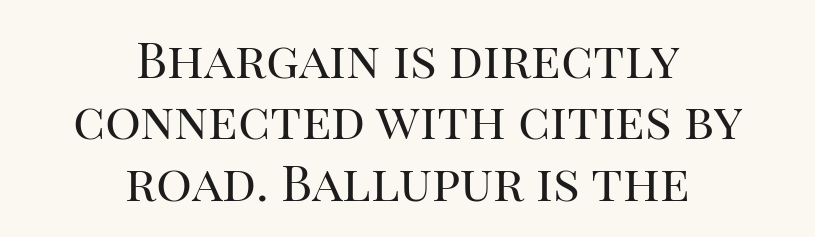
The image shows 50 px regular-weight serif type, upright; set centered, line spacing 1.23x, normal letter spacing, not underlined; high stroke contrast and a large x-height.
